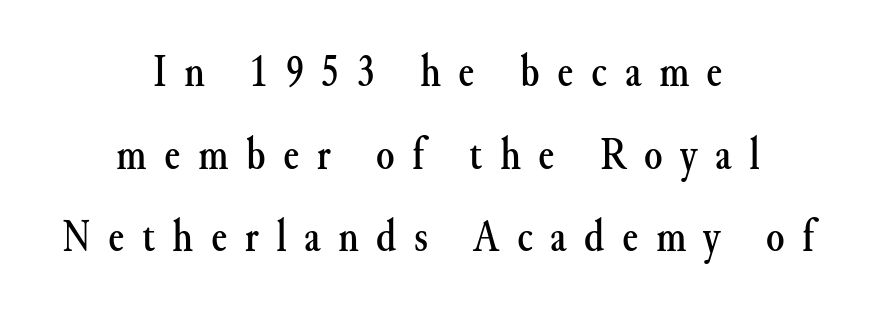
The image shows 47 px serif type, upright; set centered, line spacing 1.76x, unusually wide letter spacing (+0.37 em), not underlined; medium stroke contrast and a small x-height.
